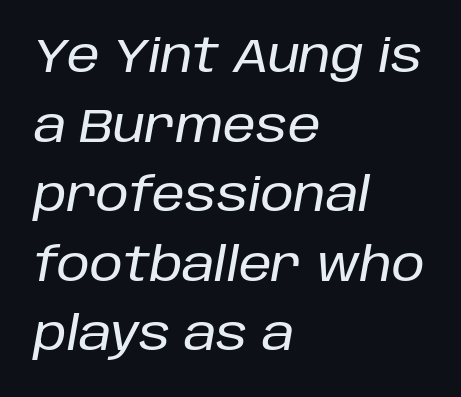
Q: Is the text italic (slanted)? A: Yes, it leans right by about 10 degrees.
Q: Is the text underlined? A: No.
Q: How is the paragraph aligned? A: Left-aligned.
Q: Is the spacing between letters normal or unusually wide? A: Normal.
Q: Is the spacing between lines tight, normal or loose? A: Normal.
Q: Width (condensed, normal, or wide)? A: Normal.
Q: Stroke contrast? A: Low.
Q: x-height? A: Large.
Q: Monospaced? A: No.
